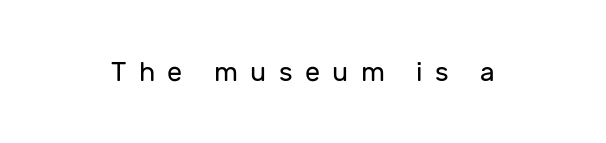
{"italic": "no", "bold": "no", "underline": "no", "letter_spacing": "wide", "letter_spacing_em": 0.46, "glyph_px": 27}
